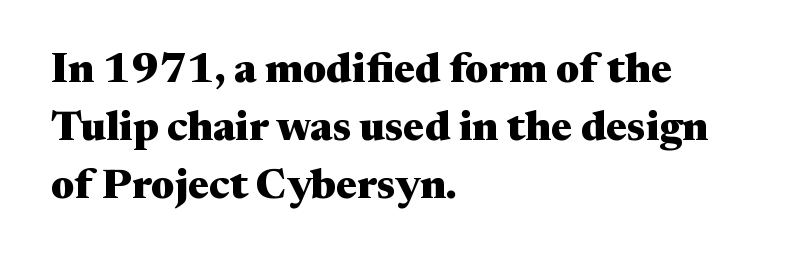
The image shows 42 px heavy, wide serif type, upright; set left-aligned, normal line spacing (1.38x), normal letter spacing, not underlined; medium stroke contrast and a medium x-height.
